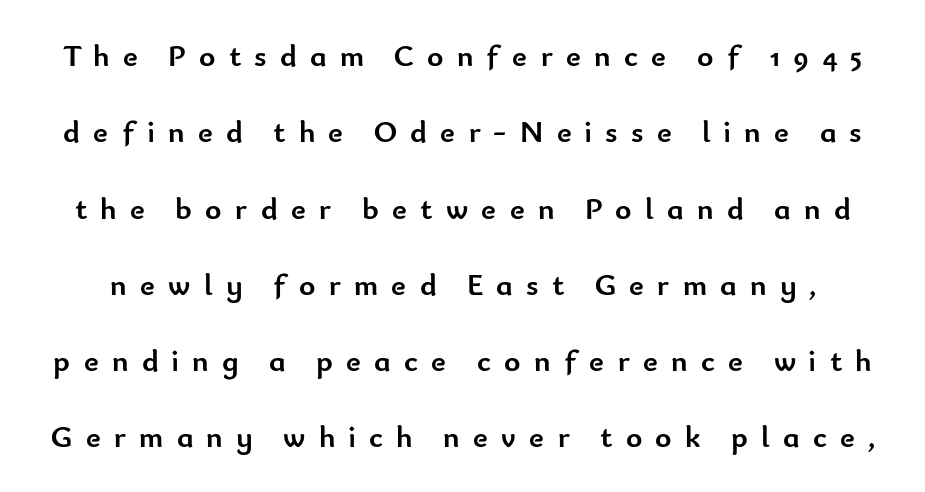
In terms of leading, this rendering errs on the spacious side. When letters stand straight like this, we call the style roman or upright. Is the letter spacing exaggerated? Yes — the characters are pushed far apart. Underlining? Definitely not there.
